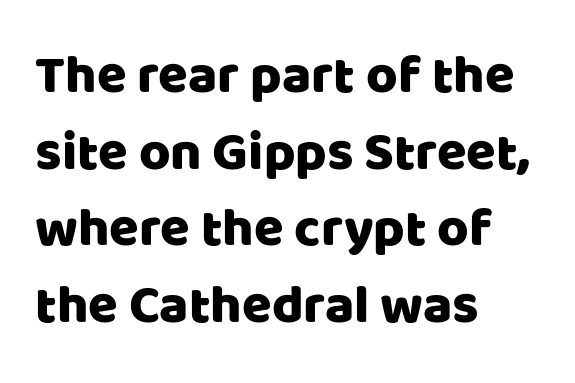
The image shows 54 px sans-serif type, upright; set left-aligned, normal line spacing (1.42x), normal letter spacing, not underlined; low stroke contrast and a large x-height.
